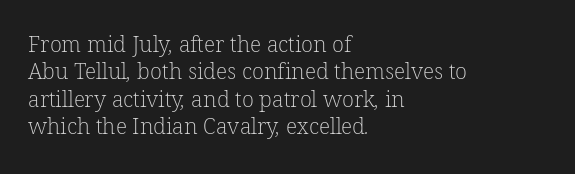
Q: Is the text bold? A: No.
Q: Is the text underlined? A: No.
Q: How is the paragraph aligned? A: Left-aligned.
Q: Is the spacing between letters normal or unusually wide? A: Normal.
Q: Is the spacing between lines tight, normal or loose? A: Normal.
